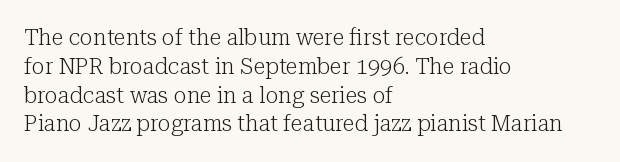
No extra ink here — the face is not bold. The ragged edge is on the right, which tells us the setting is flush left. Decoration check: the copy has no underline. Between one letter and the next there's only the usual sliver of space. No italicization has been applied; the sample stays upright. Successive baselines arrive at the customary interval.
